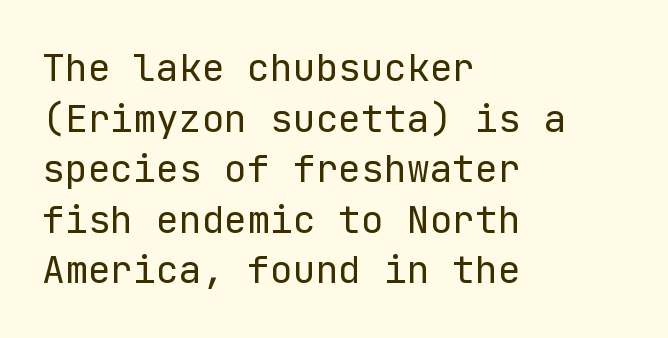
Weight: in the light-to-regular range. Compared with a centered layout, this one pins lines to the left instead. Words appear dense and cohesive because spacing is normal. The letters stand upright; this is a roman face. These lines are composed in type without serifs. Descenders are the only things crossing below the line.
